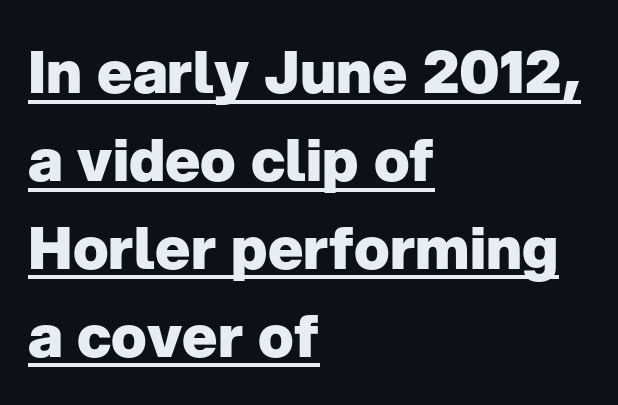
{"serif": "no", "italic": "no", "bold": "yes", "weight": "heavy", "width": "normal", "stroke_contrast": "low", "x_height": "medium", "monospaced": "no", "underline": "yes", "align": "left", "line_spacing": "normal", "line_spacing_ratio": 1.49, "letter_spacing": "normal", "letter_spacing_em": 0.0, "glyph_px": 59}
